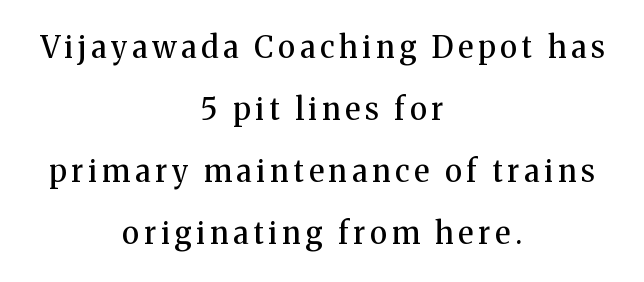
Q: Is the text bold? A: Semi-bold.
Q: Is the text italic (slanted)? A: No, it is upright.
Q: Is the typeface a serif or a sans-serif typeface? A: Serif.
Q: Is the text underlined? A: No.
Q: How is the paragraph aligned? A: Centered.
Q: Is the spacing between lines tight, normal or loose? A: Loose.
Q: Width (condensed, normal, or wide)? A: Normal.
Q: Stroke contrast? A: Medium.
Q: x-height? A: Medium.
Q: Monospaced? A: No.
